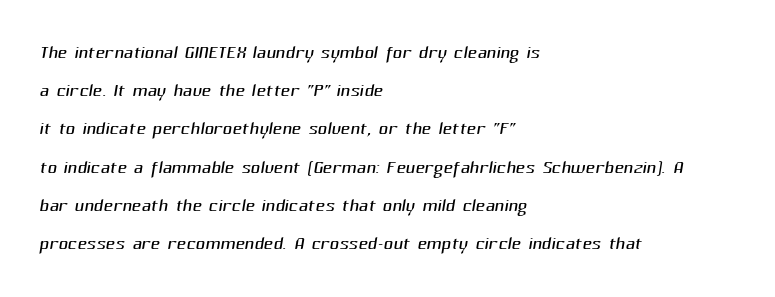
Unmarked baselines from the first word to the last. Each word holds together tightly as a unit, with standard inter-letter gaps. What's the leading like? Ordinary, nothing unusual. Unbolded letterforms with no extra heft.
